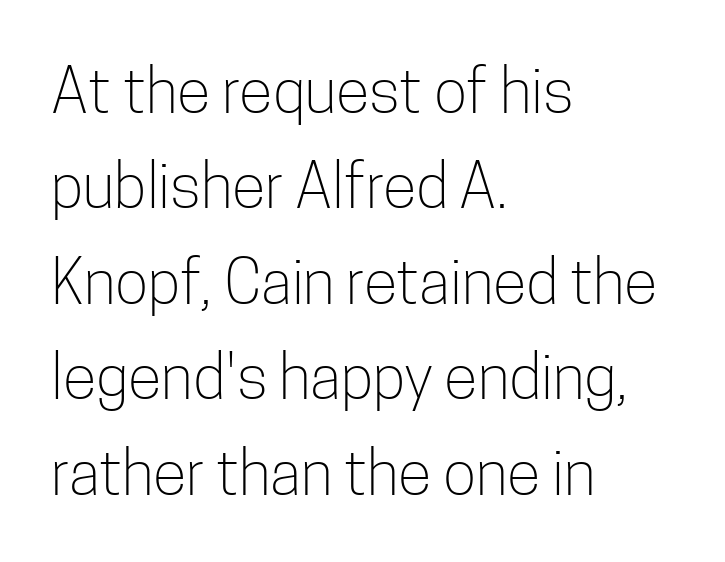
The horizontal fit of the characters is conventional and even. The rag falls on the right side of this text block. Varying glyph widths throughout — classic text-font behaviour. Tall strokes in this sample are plumb rather than angled.
